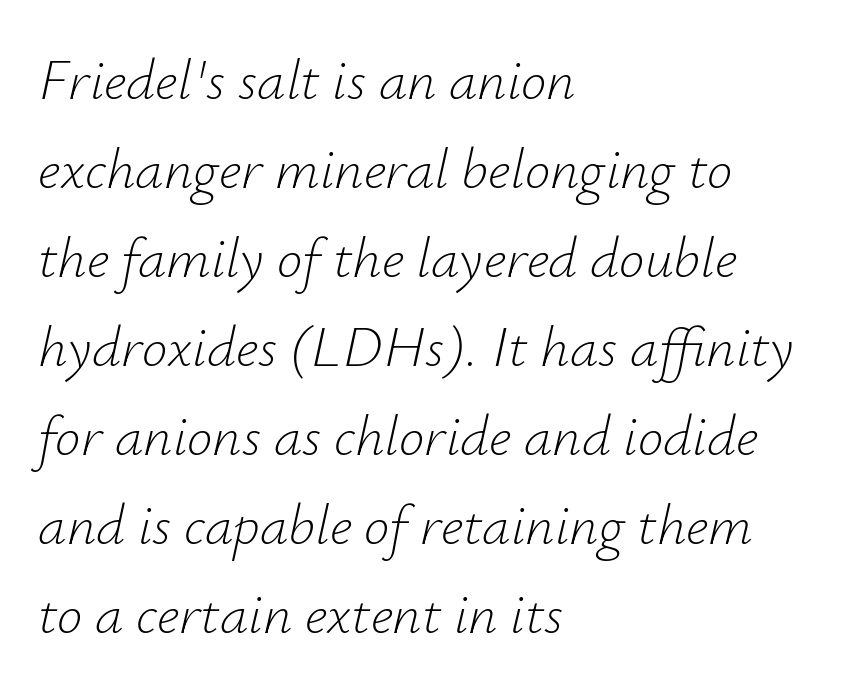
Q: Is the text bold? A: No.
Q: Is the text italic (slanted)? A: Yes, it leans right by about 12 degrees.
Q: Is the text underlined? A: No.
Q: How is the paragraph aligned? A: Left-aligned.
Q: Is the spacing between letters normal or unusually wide? A: Normal.
Q: Is the spacing between lines tight, normal or loose? A: Normal.
Q: Width (condensed, normal, or wide)? A: Normal.
Q: Stroke contrast? A: Low.
Q: x-height? A: Small.
Q: Monospaced? A: No.
